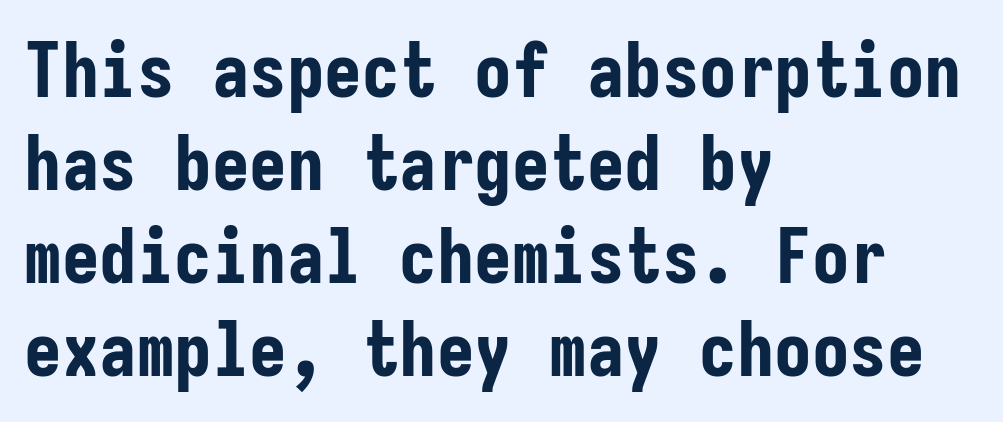
As a designer I'd log this as weight 700, bold. These lines were composed using upright roman letters. The typeface chosen for these lines omits serifs. The typesetter chose a ragged-right arrangement here. You could count columns in this text — the font is strictly monospaced. Spacing between characters is what you'd get straight out of the box.
